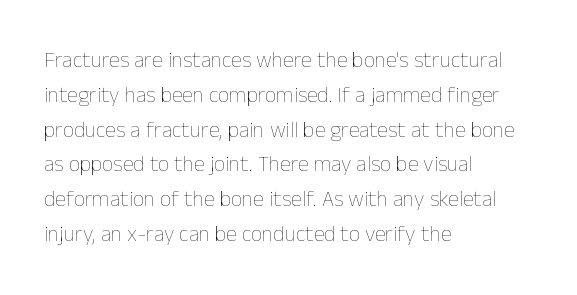
{"italic": "no", "bold": "no", "underline": "no", "align": "left", "line_spacing": "normal", "line_spacing_ratio": 1.58, "letter_spacing": "normal", "letter_spacing_em": 0.0, "glyph_px": 22}
